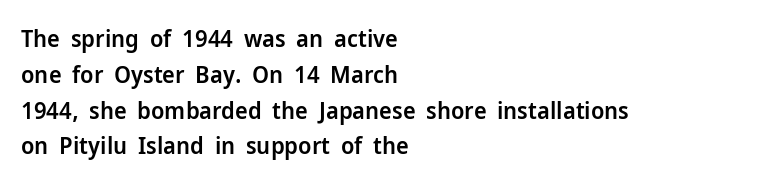
The image shows 24 px text type, upright; set left-aligned, normal line spacing (1.49x), normal letter spacing, not underlined.
